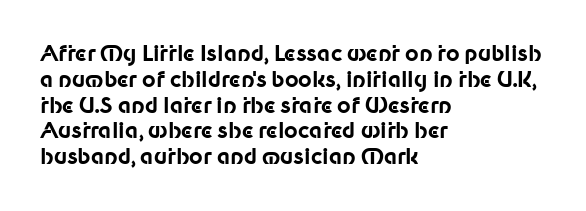
The letters stand upright; this is a roman face. Every row of glyphs begins at an identical x-position on the left. Between one letter and the next there's only the usual sliver of space. Caption: bold face, heavy strokes.
